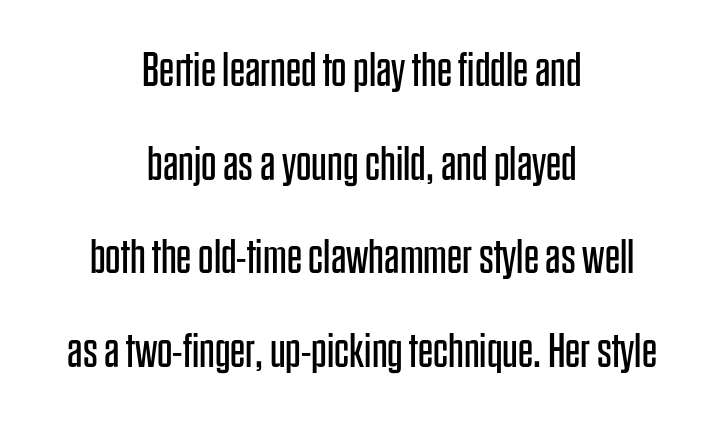
The image shows 48 px regular-weight, condensed sans-serif type, upright; set centered, loose line spacing (1.95x), normal letter spacing, not underlined; low stroke contrast and a large x-height.
